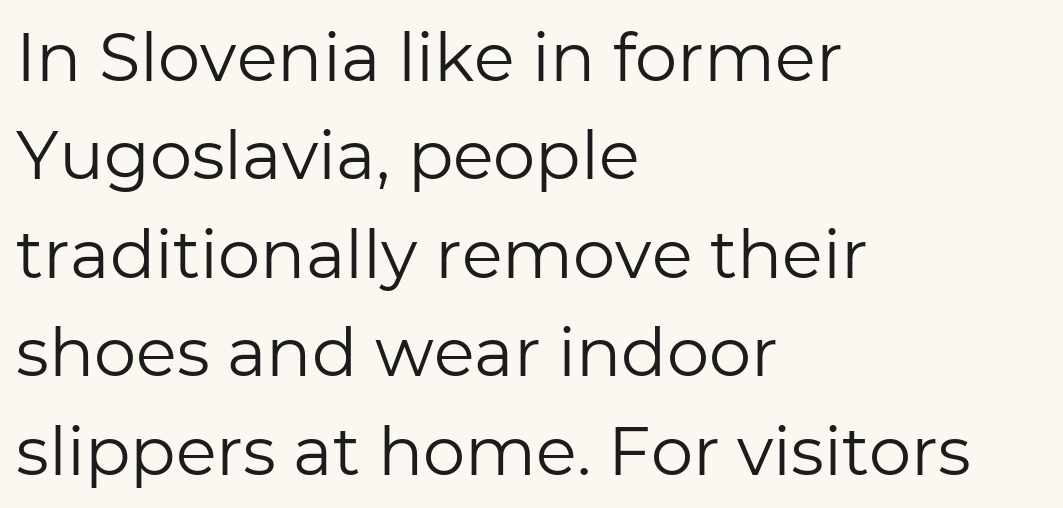
{"serif": "no", "italic": "no", "bold": "no", "weight": "regular", "width": "normal", "stroke_contrast": "low", "x_height": "medium", "monospaced": "no", "underline": "no", "align": "left", "line_spacing": "normal", "line_spacing_ratio": 1.47, "letter_spacing": "normal", "letter_spacing_em": 0.0, "glyph_px": 67}
